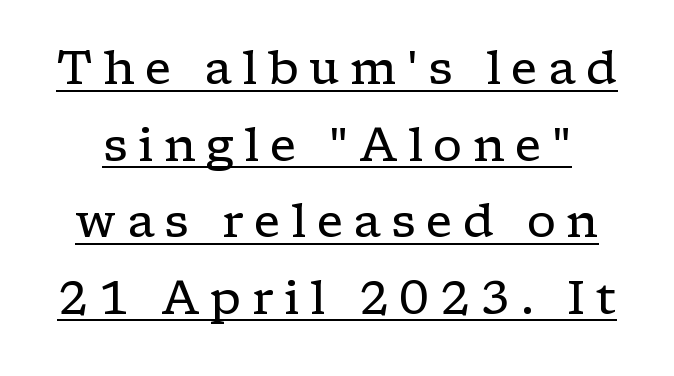
Stems here are at most as thick as an everyday book face. Is the letter spacing exaggerated? Yes — the characters are pushed far apart. A baseline rule has been typeset under these characters. Each new line begins a customary step beneath the previous one. The passage shown is typed in a proportional face where columns would drift. The letters stand straight up with perfectly vertical stems.
